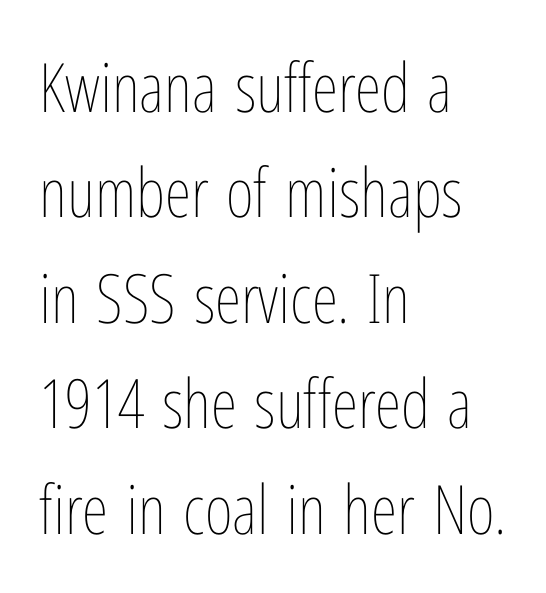
{"italic": "no", "bold": "no", "weight": "thin", "width": "condensed", "stroke_contrast": "low", "x_height": "medium", "monospaced": "no", "underline": "no", "align": "left", "line_spacing": "normal", "line_spacing_ratio": 1.55, "letter_spacing": "normal", "letter_spacing_em": 0.0, "glyph_px": 68}
